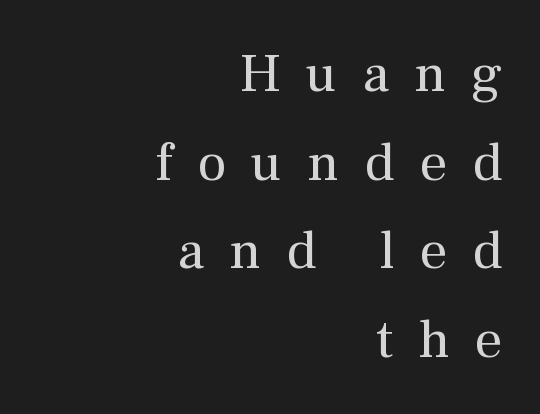
Q: Is the text bold? A: No.
Q: Is the text italic (slanted)? A: No, it is upright.
Q: Is the typeface a serif or a sans-serif typeface? A: Serif.
Q: Is the text underlined? A: No.
Q: How is the paragraph aligned? A: Right-aligned.
Q: Is the spacing between letters normal or unusually wide? A: Unusually wide.
Q: Is the spacing between lines tight, normal or loose? A: Normal.
Q: Width (condensed, normal, or wide)? A: Normal.
Q: Stroke contrast? A: Medium.
Q: x-height? A: Medium.
Q: Monospaced? A: No.
